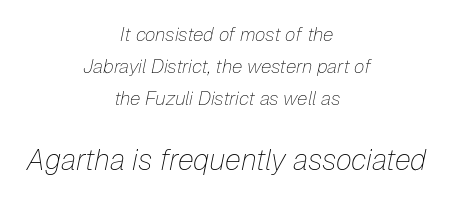
{"italic": "yes", "lean": "right", "slant_degrees": 12, "bold": "no", "weight": "thin", "width": "normal", "stroke_contrast": "low", "x_height": "medium", "monospaced": "no", "underline": "no", "align": "center", "line_spacing": "normal", "line_spacing_ratio": 1.68, "letter_spacing": "normal", "letter_spacing_em": 0.0, "larger_block": "second", "size_ratio": 1.53, "glyph_px": 29}
